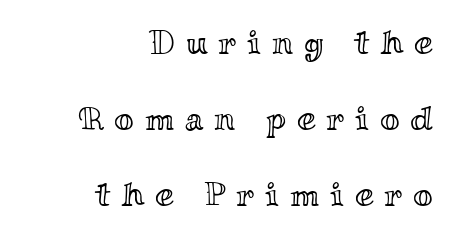
The image shows 34 px wide type, upright; set right-aligned, loose line spacing (2.24x), unusually wide letter spacing (+0.32 em), not underlined; a small x-height.
